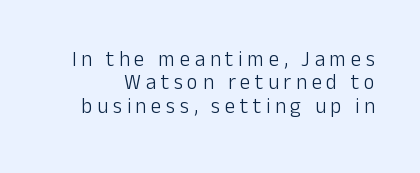
{"italic": "no", "bold": "no", "underline": "no", "line_spacing": "tight", "line_spacing_ratio": 1.11, "letter_spacing": "wide", "letter_spacing_em": 0.22, "glyph_px": 21}
